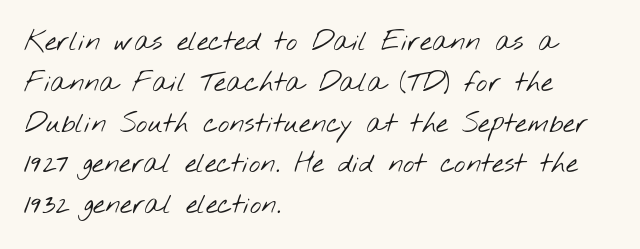
{"bold": "no", "underline": "no", "align": "left", "line_spacing": "normal", "line_spacing_ratio": 1.51, "letter_spacing": "normal", "letter_spacing_em": 0.0, "glyph_px": 27}
